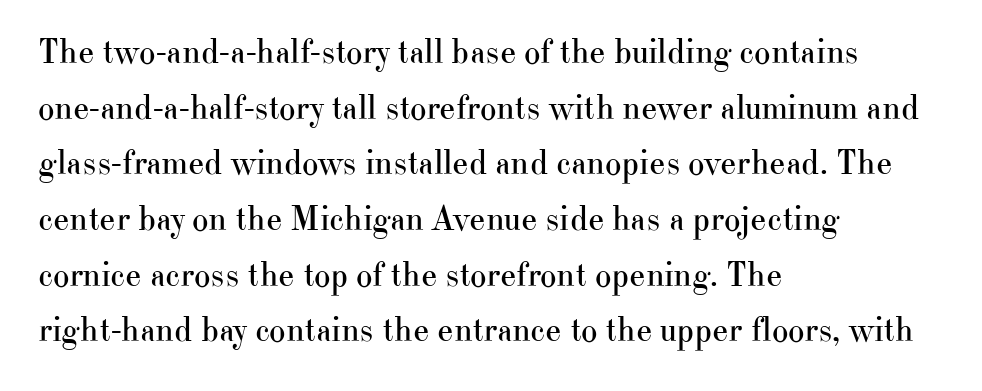
The image shows 35 px regular-weight serif type, upright; set left-aligned, normal line spacing (1.59x), normal letter spacing, not underlined; high stroke contrast and a small x-height.
